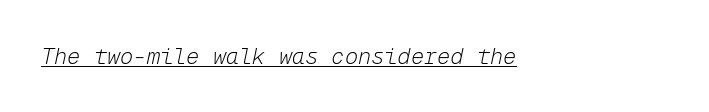
Q: Is the text bold? A: No.
Q: Is the text italic (slanted)? A: Yes, it leans right by about 12 degrees.
Q: Is the text underlined? A: Yes.
Q: Is the spacing between letters normal or unusually wide? A: Normal.
